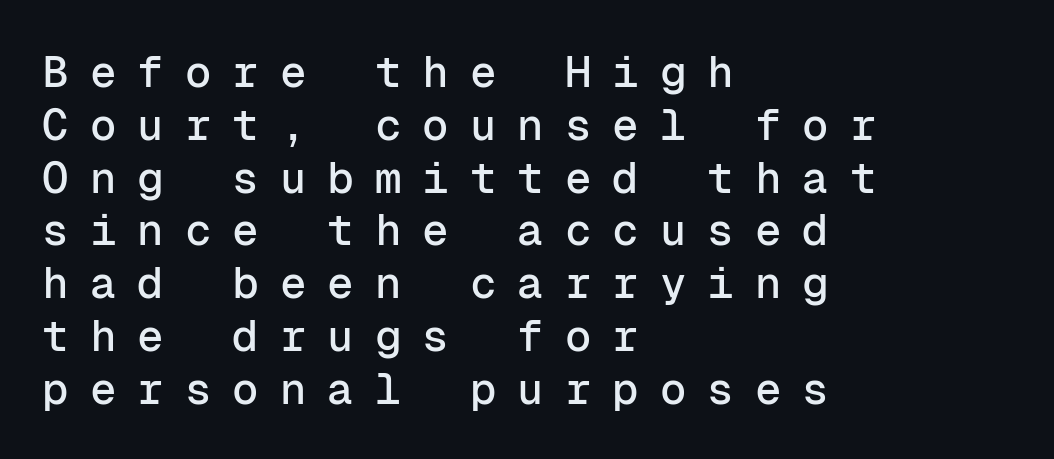
{"serif": "no", "italic": "no", "width": "normal", "stroke_contrast": "low", "x_height": "medium", "monospaced": "yes", "underline": "no", "align": "left", "line_spacing_ratio": 1.2, "letter_spacing": "wide", "letter_spacing_em": 0.48, "glyph_px": 44}
